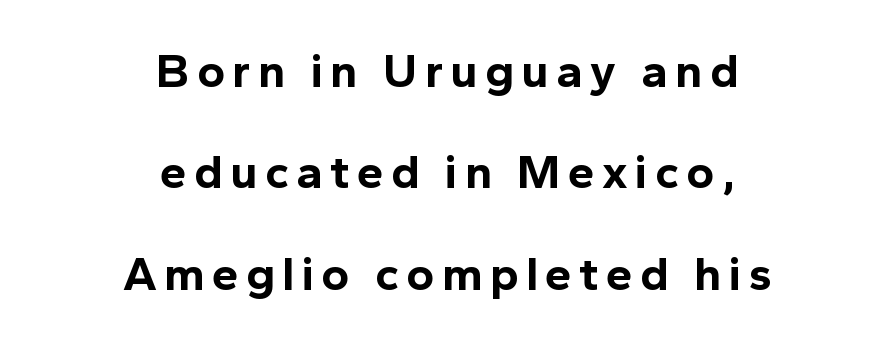
Q: Is the text bold? A: Yes.
Q: Is the text italic (slanted)? A: No, it is upright.
Q: Is the typeface a serif or a sans-serif typeface? A: Sans-serif.
Q: Is the text underlined? A: No.
Q: How is the paragraph aligned? A: Centered.
Q: Is the spacing between lines tight, normal or loose? A: Loose.
Q: Width (condensed, normal, or wide)? A: Normal.
Q: x-height? A: Medium.
Q: Monospaced? A: No.
